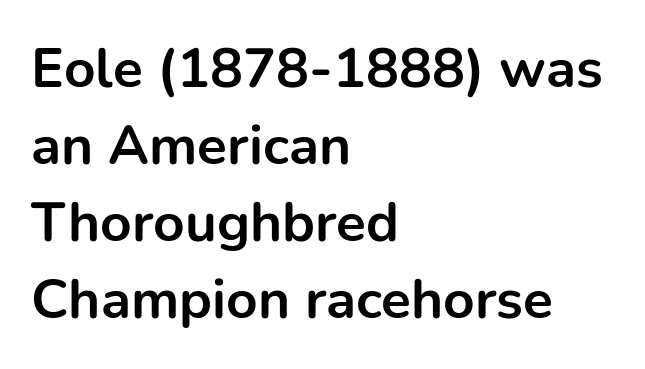
Q: Is the text bold? A: Yes.
Q: Is the text italic (slanted)? A: No, it is upright.
Q: Is the typeface a serif or a sans-serif typeface? A: Sans-serif.
Q: Is the text underlined? A: No.
Q: How is the paragraph aligned? A: Left-aligned.
Q: Is the spacing between letters normal or unusually wide? A: Normal.
Q: Is the spacing between lines tight, normal or loose? A: Normal.
Q: Width (condensed, normal, or wide)? A: Normal.
Q: Stroke contrast? A: Low.
Q: x-height? A: Medium.
Q: Monospaced? A: No.
